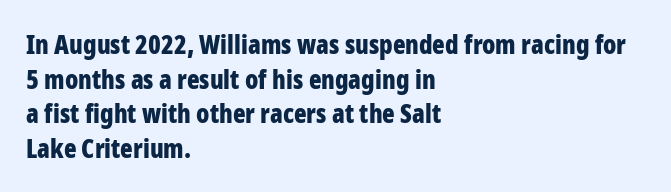
{"italic": "no", "bold": "yes", "underline": "no", "align": "left", "line_spacing": "normal", "line_spacing_ratio": 1.33, "letter_spacing": "normal", "letter_spacing_em": 0.0, "glyph_px": 26}
